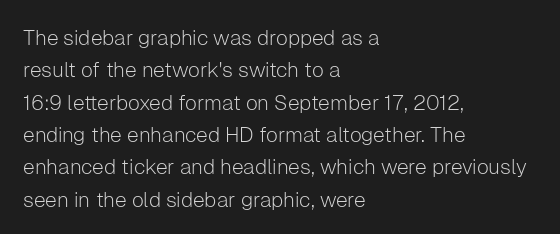
Words float on clear page, feet unadorned. Letters have the restrained weight of plain body copy at most. Horizontal alignment here is leftward, the default for most running prose. Whoever set this chose a conventional vertical rhythm. This sample uses an upright cut, with every glyph sitting square on the baseline.
